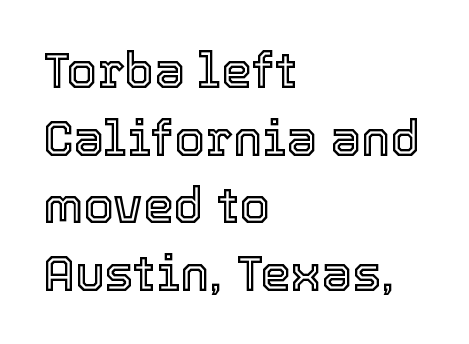
Vertically, the passage feels balanced, rows spaced as you'd expect. Casual observation: everything's shoved over to the left. Underline: absent. These lines were composed using upright roman letters.
